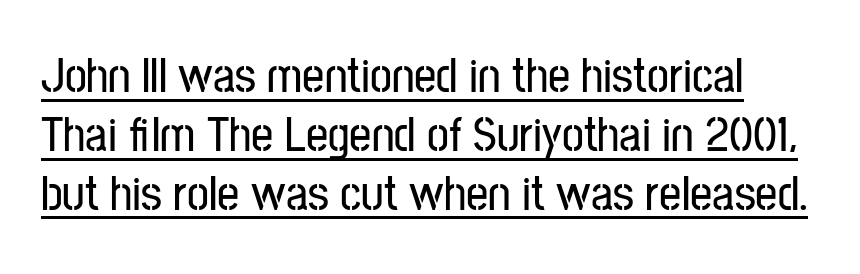
Somebody hit Ctrl+U on this one — the words are underlined. The rendering shows plain stroke endings on the letterforms — a sans-serif design. Here the designer chose a conventional face with non-uniform glyph widths. In terms of posture, this sample is upright. Letter spacing: default.
